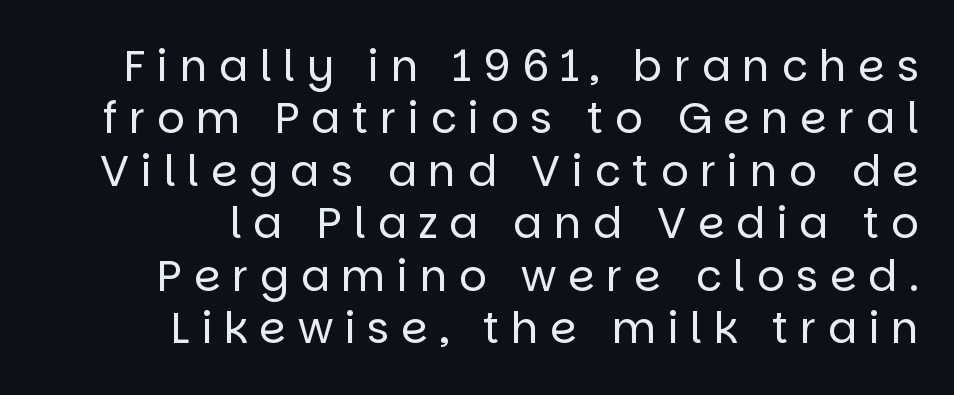
The image shows 43 px regular-weight sans-serif type, upright; set right-aligned, line spacing 1.22x, unusually wide letter spacing (+0.27 em), not underlined; low stroke contrast and a large x-height.
